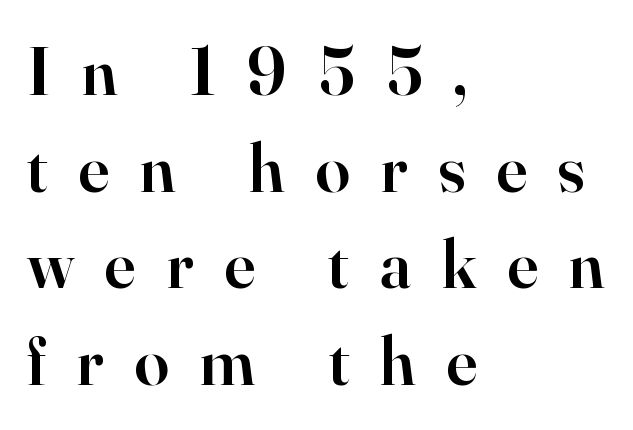
The image shows 69 px semibold serif type, upright; set left-aligned, normal line spacing (1.4x), unusually wide letter spacing (+0.45 em), not underlined; high stroke contrast and a small x-height.
